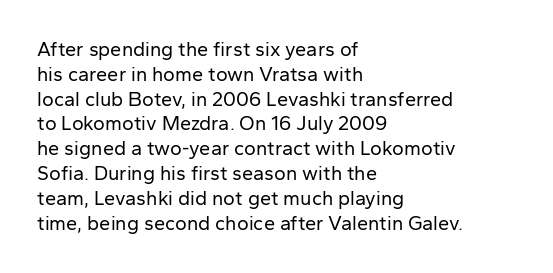
{"italic": "no", "bold": "no", "underline": "no", "align": "left", "line_spacing_ratio": 1.24, "letter_spacing": "normal", "letter_spacing_em": 0.0, "glyph_px": 20}
